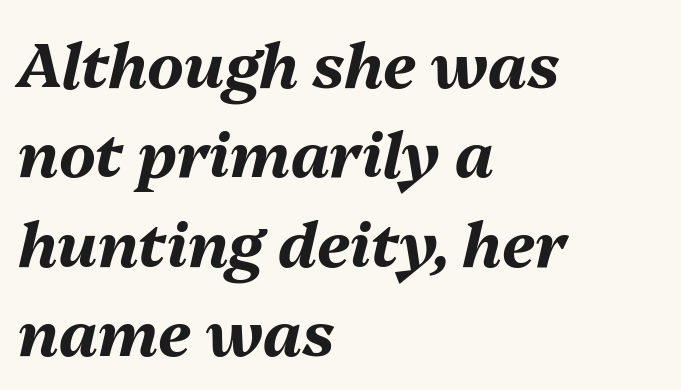
Baseline-to-baseline distance is the conventional proportion of letter height. The face used here has the dense, thick strokes of a bold. Descenders hang freely into open space. Visually the block forms a straight wall on the left and a jagged coastline on the right. You could not count columns in this text — the font is proportionally spaced.
